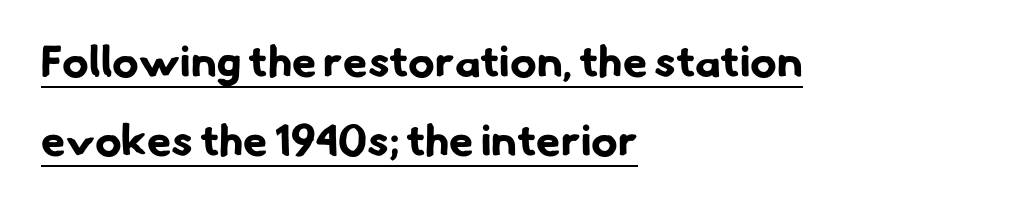
{"serif": "no", "bold": "yes", "weight": "bold", "width": "normal", "stroke_contrast": "low", "x_height": "small", "monospaced": "no", "underline": "yes", "align": "left", "line_spacing_ratio": 1.8, "letter_spacing": "normal", "letter_spacing_em": 0.0, "glyph_px": 44}
